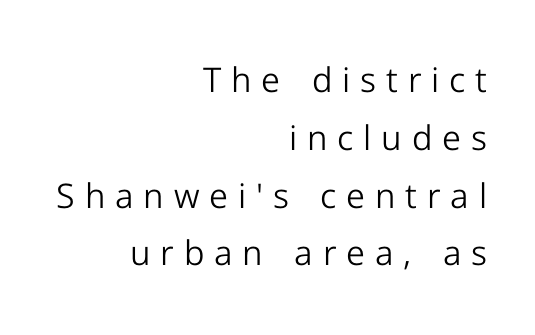
The image shows 34 px light sans-serif type, upright; set right-aligned, normal line spacing (1.7x), unusually wide letter spacing (+0.29 em), not underlined; low stroke contrast and a medium x-height.
